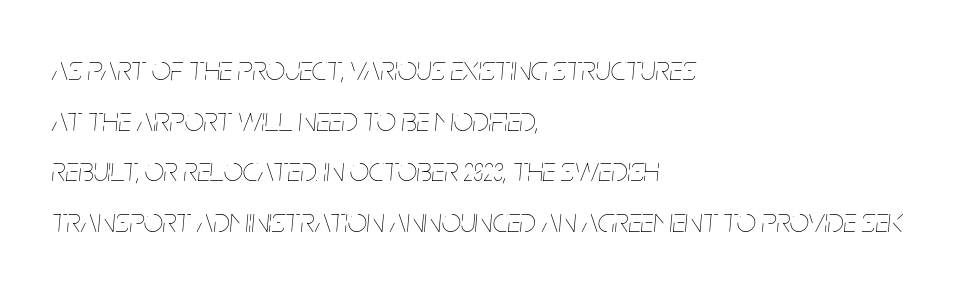
The face used here is proportionally spaced, like ordinary book or web type. A classic flush-left, rag-right setting is used for this passage. The designer left line spacing at the default. Unmarked baselines from the first word to the last. Nothing unusual about the tracking: characters are spaced as the font intends.
